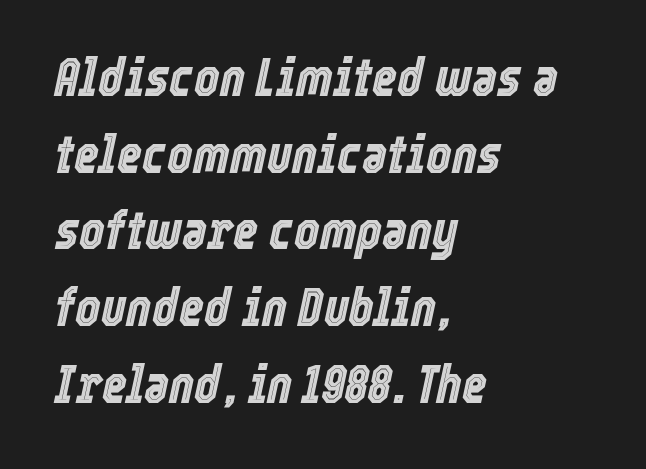
Check the space under the baseline: it is left empty. Is there much room between lines? A standard amount, neither cramped nor airy. The specimen reads as italic at a glance. Which margin do the lines hug? The left one — the right edge is uneven.
